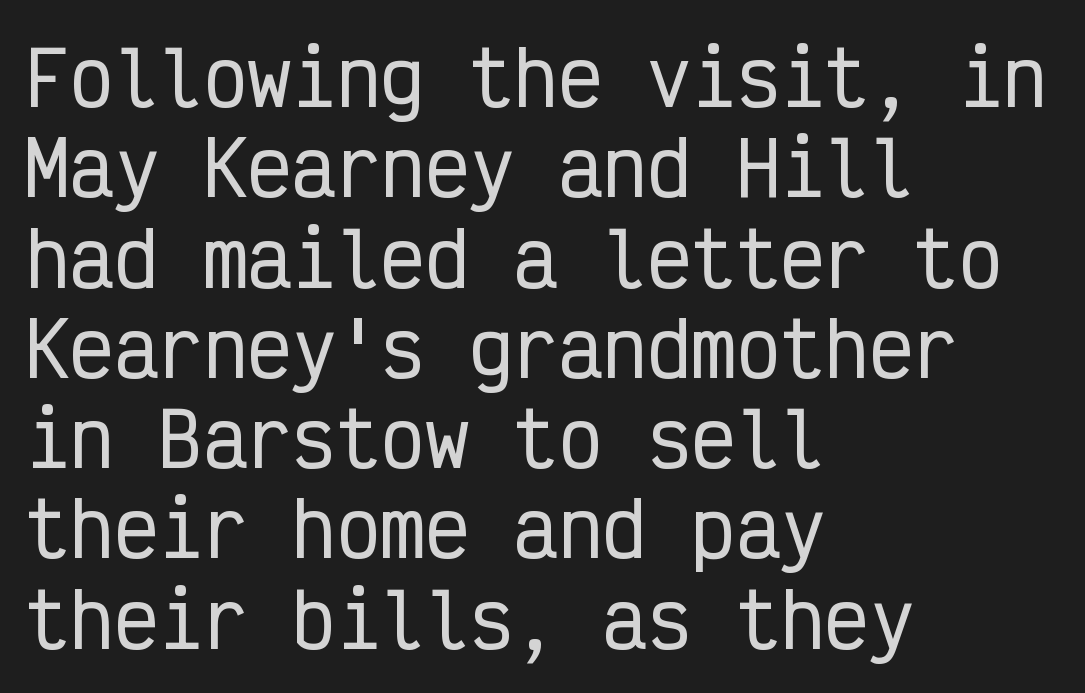
Q: Is the text italic (slanted)? A: No, it is upright.
Q: Is the typeface a serif or a sans-serif typeface? A: Sans-serif.
Q: Is the text underlined? A: No.
Q: How is the paragraph aligned? A: Left-aligned.
Q: Is the spacing between letters normal or unusually wide? A: Normal.
Q: Width (condensed, normal, or wide)? A: Condensed.
Q: Stroke contrast? A: Low.
Q: x-height? A: Medium.
Q: Monospaced? A: Yes.
